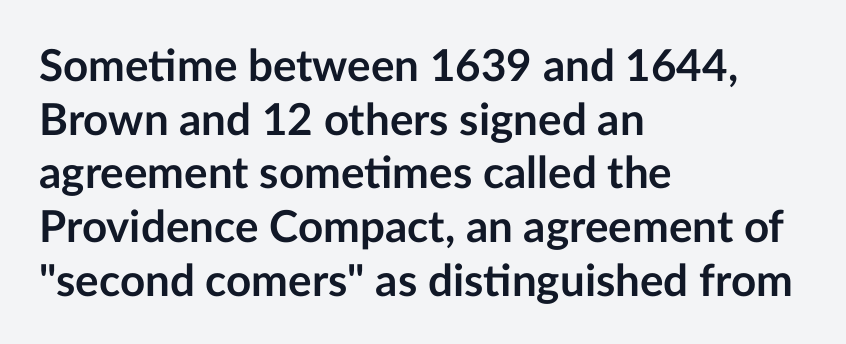
Q: Is the text bold? A: Yes.
Q: Is the text italic (slanted)? A: No, it is upright.
Q: Is the typeface a serif or a sans-serif typeface? A: Sans-serif.
Q: Is the text underlined? A: No.
Q: How is the paragraph aligned? A: Left-aligned.
Q: Is the spacing between letters normal or unusually wide? A: Normal.
Q: Width (condensed, normal, or wide)? A: Normal.
Q: Stroke contrast? A: Low.
Q: x-height? A: Medium.
Q: Monospaced? A: No.
